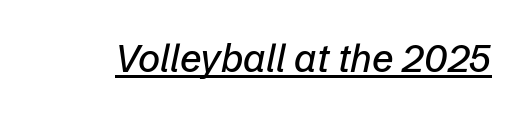
Note the varied advance widths — an 'i' is clearly narrower than an 'm'. These lines were composed using italics. Looks like someone drew a line under every word here. Glyph-to-glyph distance matches everyday printed text.
